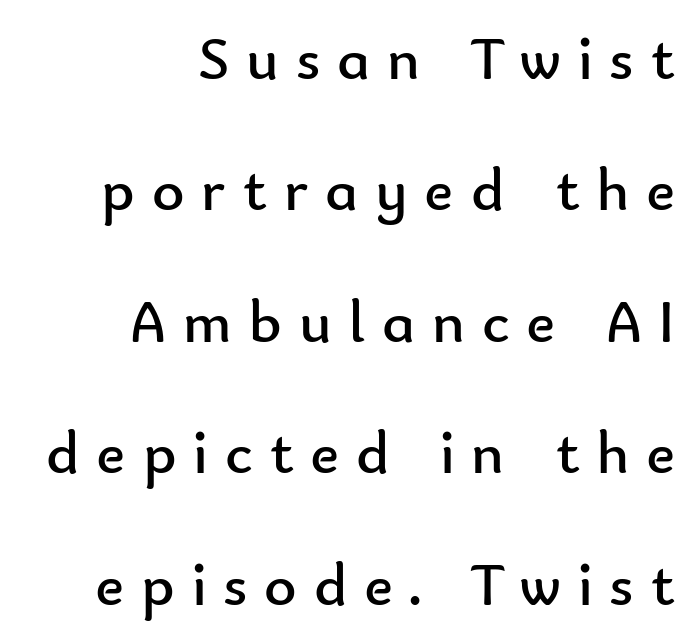
The image shows 62 px regular-weight sans-serif type, upright; set right-aligned, loose line spacing (2.12x), unusually wide letter spacing (+0.27 em), not underlined; low stroke contrast and a small x-height.
